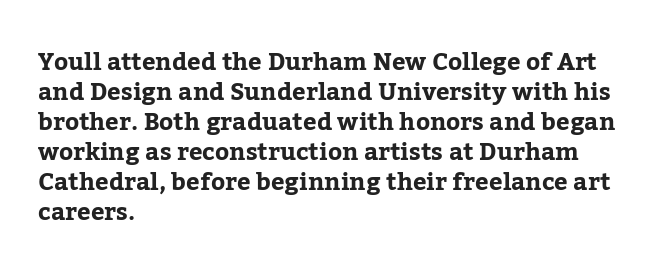
Q: Is the text italic (slanted)? A: No, it is upright.
Q: Is the text underlined? A: No.
Q: How is the paragraph aligned? A: Left-aligned.
Q: Is the spacing between letters normal or unusually wide? A: Normal.
Q: Is the spacing between lines tight, normal or loose? A: Normal.
